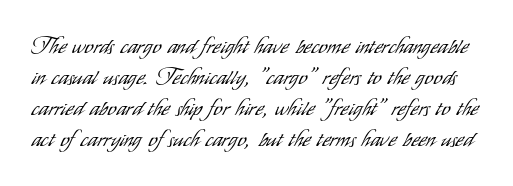
{"bold": "no", "underline": "no", "line_spacing": "normal", "line_spacing_ratio": 1.41, "letter_spacing": "normal", "letter_spacing_em": 0.0, "glyph_px": 22}
